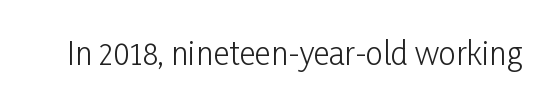
Q: Is the text bold? A: No.
Q: Is the text italic (slanted)? A: No, it is upright.
Q: Is the typeface a serif or a sans-serif typeface? A: Sans-serif.
Q: Is the text underlined? A: No.
Q: Is the spacing between letters normal or unusually wide? A: Normal.
Q: Width (condensed, normal, or wide)? A: Condensed.
Q: Stroke contrast? A: Low.
Q: x-height? A: Medium.
Q: Monospaced? A: No.
